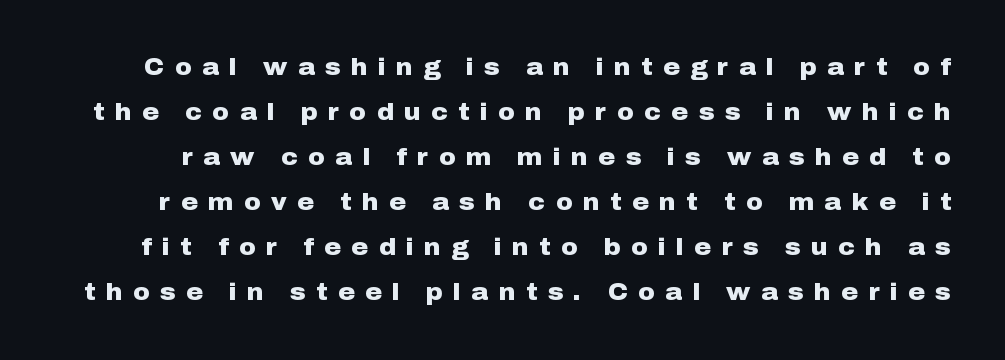
{"italic": "no", "bold": "yes", "underline": "no", "line_spacing": "loose", "line_spacing_ratio": 1.96, "letter_spacing": "wide", "letter_spacing_em": 0.45, "glyph_px": 23}
